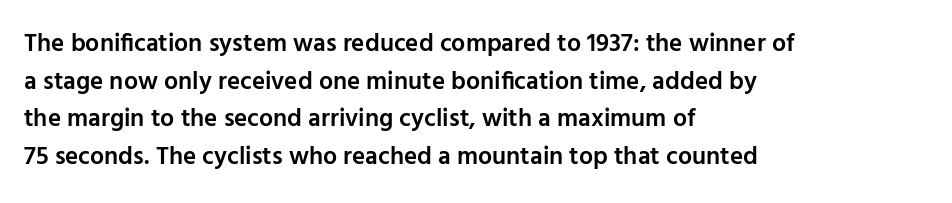
{"italic": "no", "bold": "semi", "underline": "no", "align": "left", "line_spacing": "normal", "line_spacing_ratio": 1.51, "letter_spacing": "normal", "letter_spacing_em": 0.0, "glyph_px": 25}
